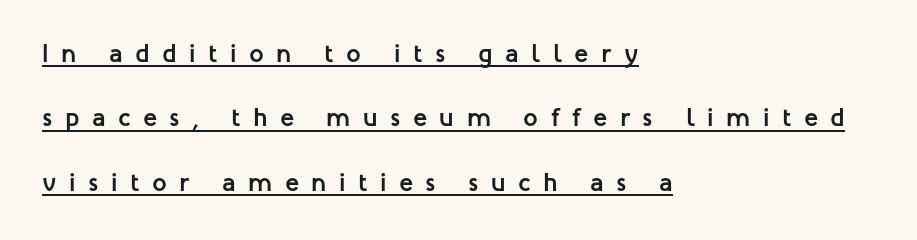
Like a heading marked for emphasis, these lines bear an underscore. Unlike italic type, these characters show no tilt at all. Pretty heavy lettering here — definitely bold. Teacher's note: observe the even left margin — that is flush-left alignment.
